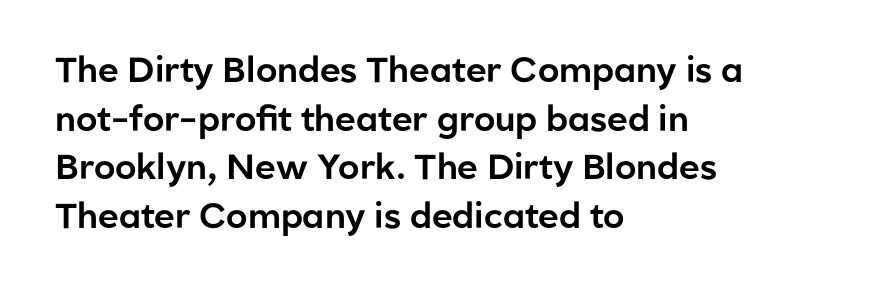
{"serif": "no", "italic": "no", "width": "normal", "stroke_contrast": "low", "x_height": "medium", "monospaced": "no", "underline": "no", "align": "left", "line_spacing": "normal", "line_spacing_ratio": 1.39, "letter_spacing": "normal", "letter_spacing_em": 0.0, "glyph_px": 35}
